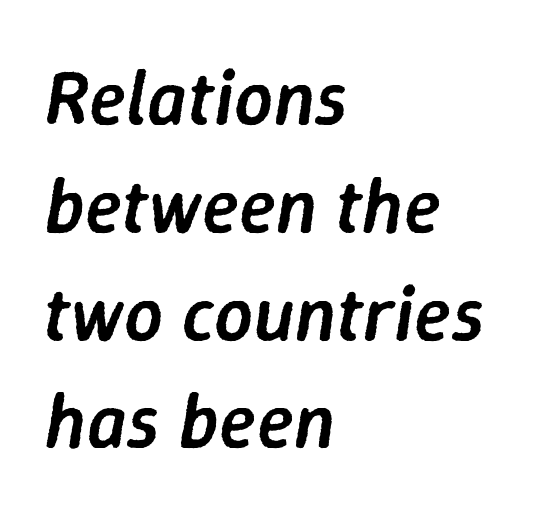
{"italic": "yes", "lean": "right", "slant_degrees": 9, "bold": "semi", "weight": "semibold", "width": "normal", "stroke_contrast": "low", "x_height": "medium", "monospaced": "no", "underline": "no", "align": "left", "line_spacing": "normal", "line_spacing_ratio": 1.4, "letter_spacing": "normal", "letter_spacing_em": 0.0, "glyph_px": 77}
